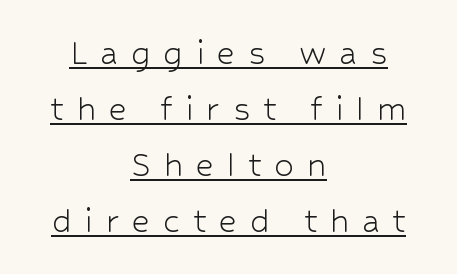
Q: Is the text bold? A: No.
Q: Is the text italic (slanted)? A: No, it is upright.
Q: Is the typeface a serif or a sans-serif typeface? A: Sans-serif.
Q: Is the text underlined? A: Yes.
Q: How is the paragraph aligned? A: Centered.
Q: Is the spacing between letters normal or unusually wide? A: Unusually wide.
Q: Is the spacing between lines tight, normal or loose? A: Normal.
Q: Width (condensed, normal, or wide)? A: Normal.
Q: Stroke contrast? A: Low.
Q: x-height? A: Medium.
Q: Monospaced? A: No.
